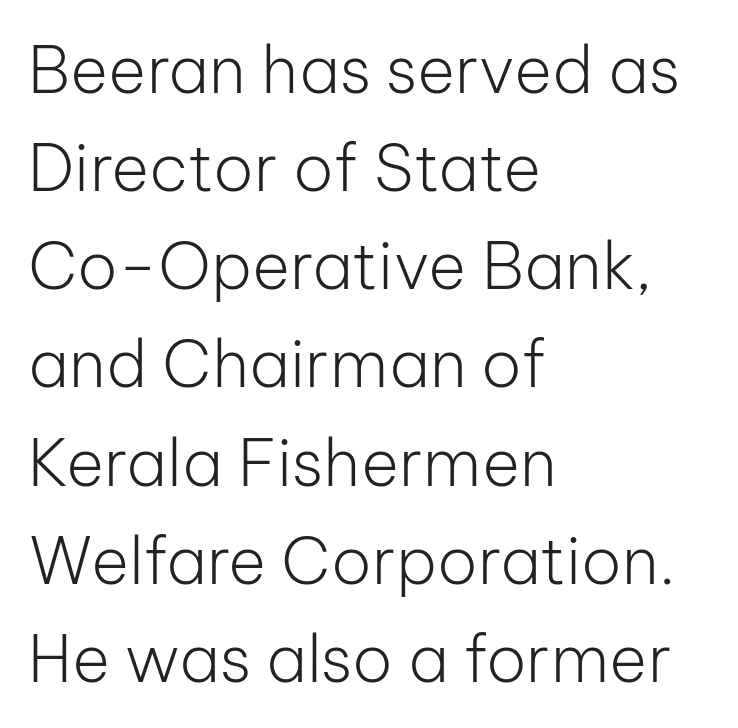
The image shows 65 px light sans-serif type, upright; set left-aligned, normal line spacing (1.51x), normal letter spacing, not underlined; low stroke contrast and a medium x-height.
